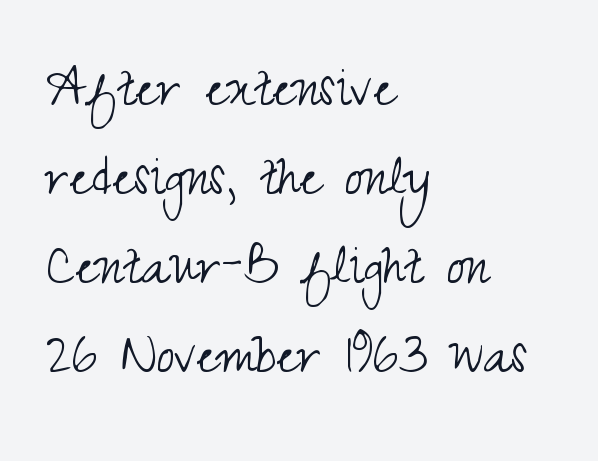
{"serif": "no", "italic": "no", "bold": "no", "weight": "light", "width": "condensed", "stroke_contrast": "medium", "x_height": "small", "monospaced": "no", "underline": "no", "align": "left", "line_spacing": "normal", "line_spacing_ratio": 1.39, "letter_spacing": "normal", "letter_spacing_em": 0.0, "glyph_px": 64}
